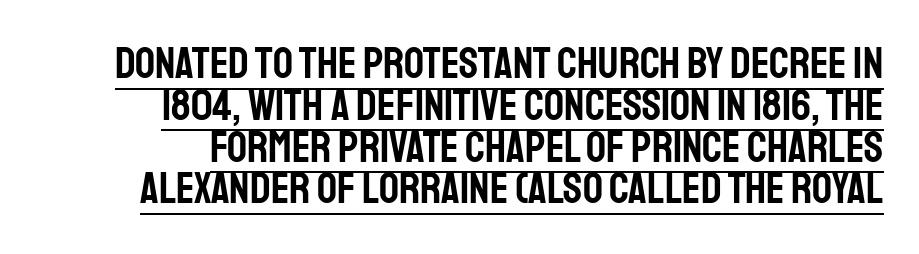
Q: Is the text italic (slanted)? A: No, it is upright.
Q: Is the typeface a serif or a sans-serif typeface? A: Sans-serif.
Q: Is the text underlined? A: Yes.
Q: Is the spacing between letters normal or unusually wide? A: Normal.
Q: Is the spacing between lines tight, normal or loose? A: Tight.
Q: Width (condensed, normal, or wide)? A: Condensed.
Q: Stroke contrast? A: Low.
Q: x-height? A: Large.
Q: Monospaced? A: No.
